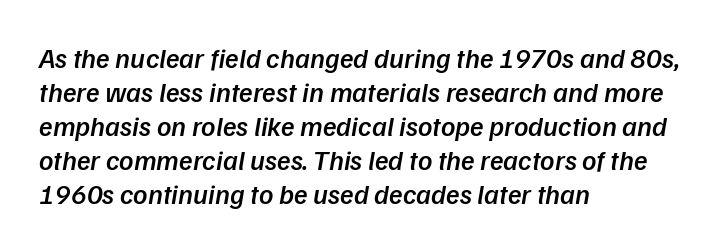
The image shows 28 px semibold sans-serif type; set left-aligned, line spacing 1.21x, normal letter spacing, not underlined; low stroke contrast and a medium x-height.
